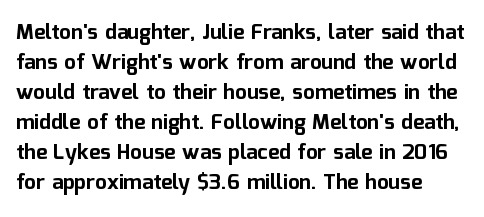
Q: Is the text bold? A: Yes.
Q: Is the text italic (slanted)? A: No, it is upright.
Q: Is the text underlined? A: No.
Q: How is the paragraph aligned? A: Left-aligned.
Q: Is the spacing between letters normal or unusually wide? A: Normal.
Q: Is the spacing between lines tight, normal or loose? A: Normal.
